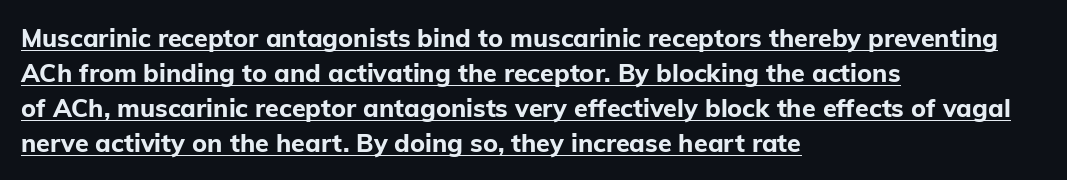
Quick note: underline on. Observe the ordinary spacing: letters are neighbours, not strangers. Baseline-to-baseline distance is the conventional proportion of letter height. In terms of posture, this sample is upright. Typographic density is high because the face is bold. A classic flush-left, rag-right setting is used for this passage.
